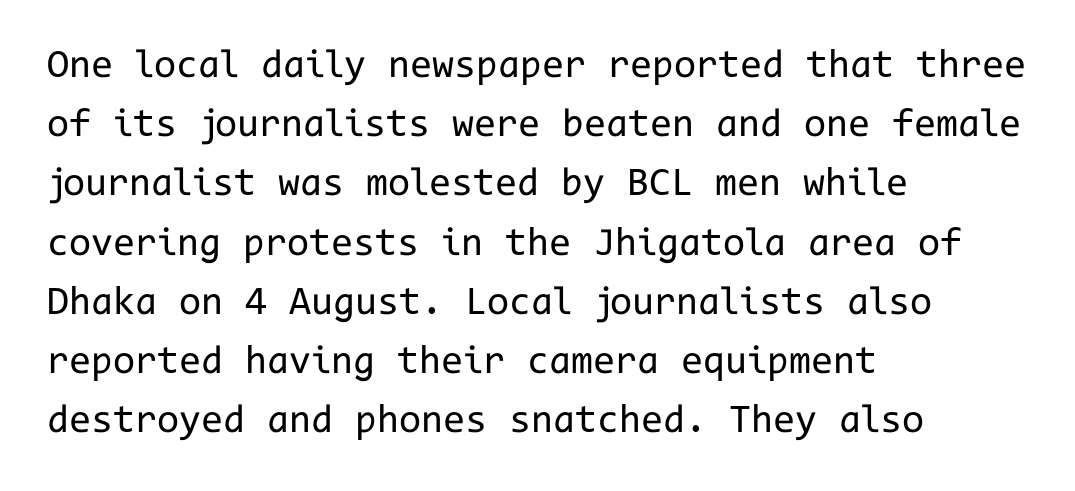
{"serif": "no", "italic": "no", "bold": "no", "weight": "regular", "width": "normal", "stroke_contrast": "low", "x_height": "medium", "monospaced": "yes", "underline": "no", "align": "left", "line_spacing": "normal", "line_spacing_ratio": 1.48, "letter_spacing": "normal", "letter_spacing_em": 0.0, "glyph_px": 40}
